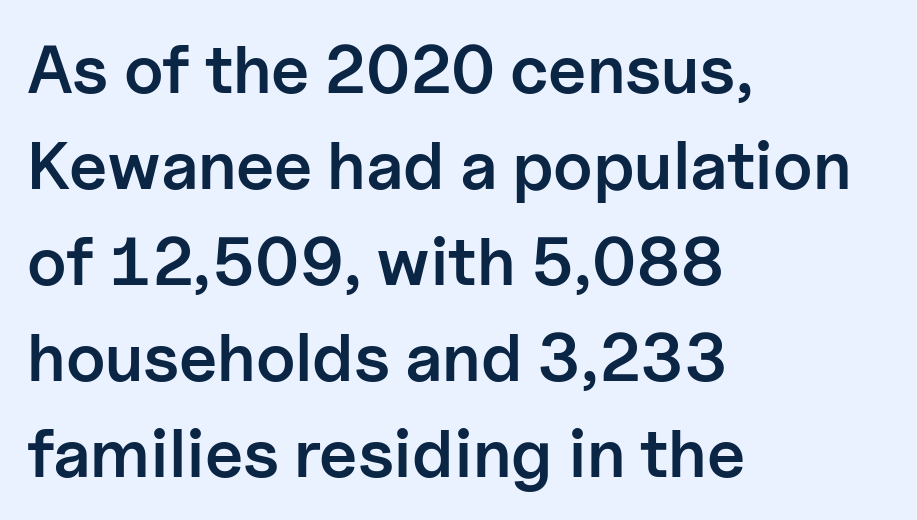
{"serif": "no", "italic": "no", "bold": "semi", "weight": "semibold", "width": "normal", "stroke_contrast": "low", "x_height": "medium", "monospaced": "no", "underline": "no", "align": "left", "line_spacing": "normal", "line_spacing_ratio": 1.41, "letter_spacing": "normal", "letter_spacing_em": 0.0, "glyph_px": 68}
